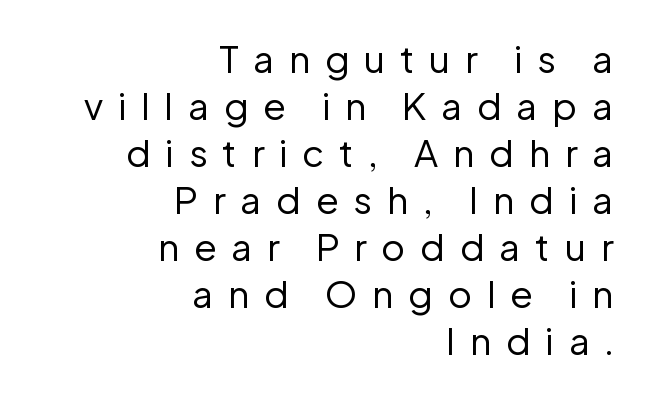
The image shows 37 px regular-weight sans-serif type, upright; set right-aligned, normal line spacing (1.27x), unusually wide letter spacing (+0.4 em), not underlined; low stroke contrast and a medium x-height.
